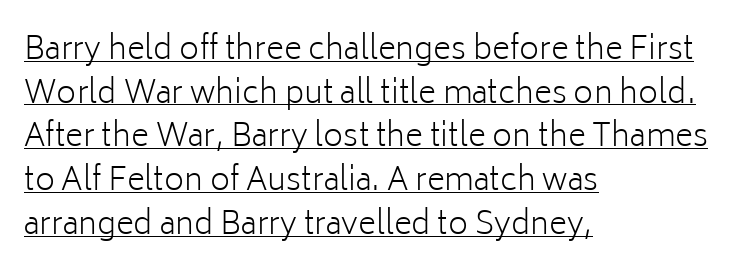
Q: Is the text bold? A: No.
Q: Is the text italic (slanted)? A: No, it is upright.
Q: Is the typeface a serif or a sans-serif typeface? A: Sans-serif.
Q: Is the text underlined? A: Yes.
Q: How is the paragraph aligned? A: Left-aligned.
Q: Is the spacing between letters normal or unusually wide? A: Normal.
Q: Is the spacing between lines tight, normal or loose? A: Normal.
Q: Width (condensed, normal, or wide)? A: Normal.
Q: Stroke contrast? A: Low.
Q: x-height? A: Medium.
Q: Monospaced? A: No.
